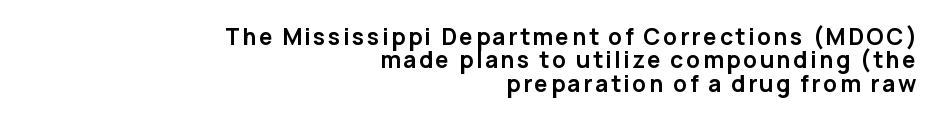
No word sits above an underline. A flush-right, rag-left setting is used for this passage. Its strokes are broad and dark, the hallmark of bold type. The vertical gap from one line to the next is small. Characters remain perfectly vertical along every line.
